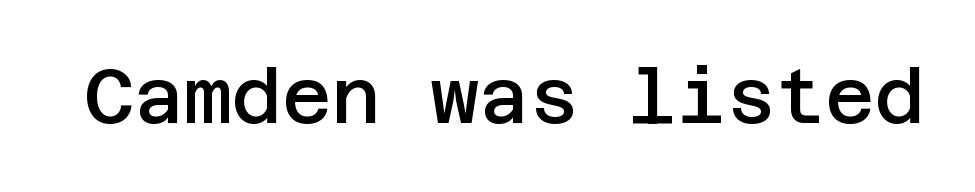
{"serif": "no", "italic": "no", "bold": "semi", "weight": "semibold", "width": "normal", "stroke_contrast": "low", "x_height": "large", "underline": "no", "letter_spacing": "normal", "letter_spacing_em": 0.0, "glyph_px": 76}
